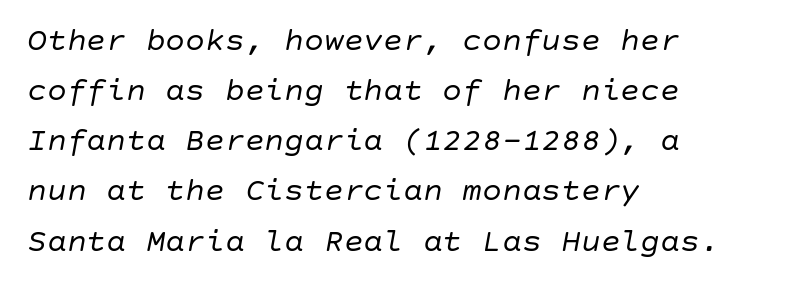
One glance says typical: line gaps are just what's usual. The paragraph has a hard left edge and a soft right edge. The letters look calm and open, with moderate or lighter stems. How are the letters spaced? Ordinarily, with no added tracking.
